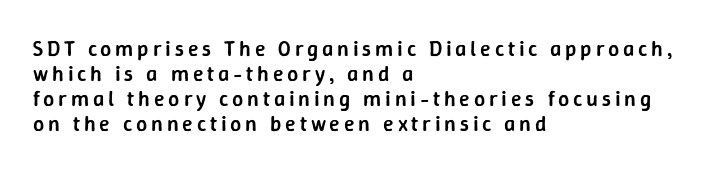
The image shows 22 px text type, upright; set left-aligned, tight line spacing (1.14x), not underlined.
